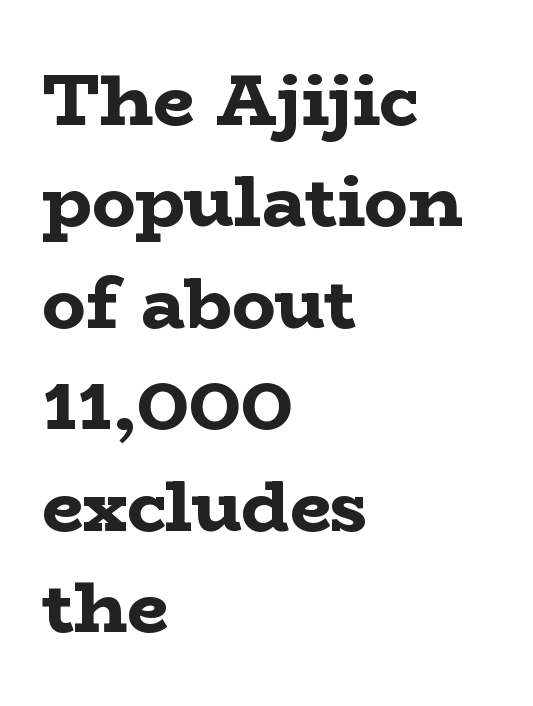
Do the letters lean? They stand straight. Rule under the text: the space is simply empty. Caption: bold face, heavy strokes. Leading: standard. Here the glyphs are tracked normally, forming tight word shapes.
